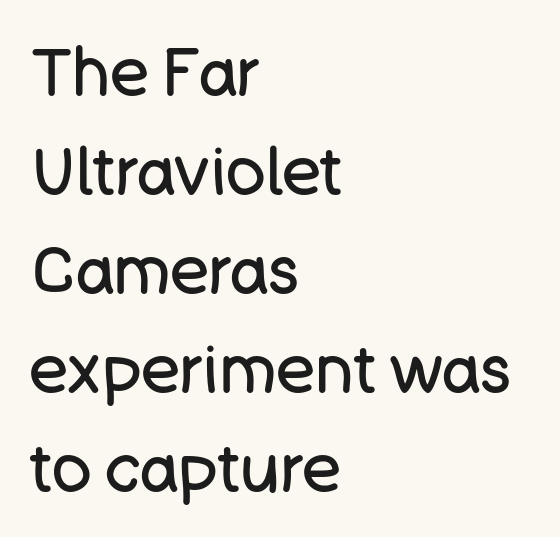
The image shows 66 px regular-weight sans-serif type, upright; set left-aligned, normal line spacing (1.5x), normal letter spacing, not underlined; low stroke contrast and a large x-height.
